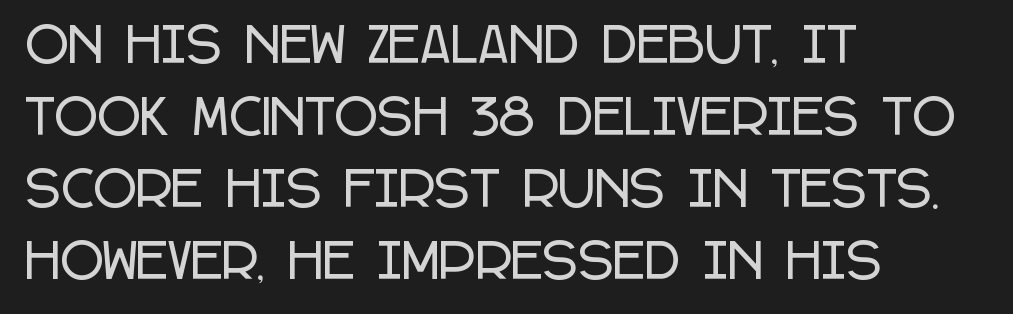
{"serif": "no", "italic": "no", "width": "condensed", "stroke_contrast": "low", "x_height": "large", "monospaced": "no", "underline": "no", "align": "left", "line_spacing": "normal", "line_spacing_ratio": 1.53, "letter_spacing": "normal", "letter_spacing_em": 0.0, "glyph_px": 47}
